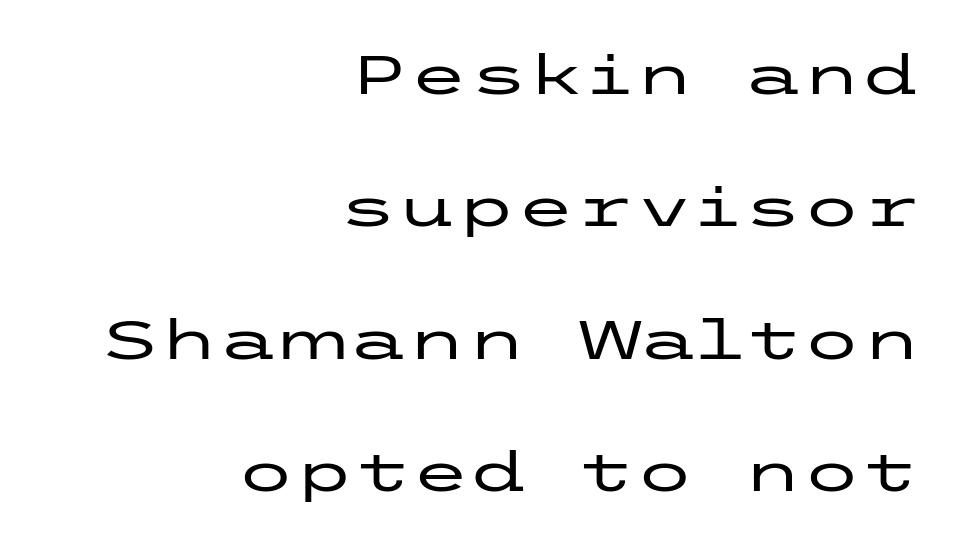
Q: Is the text italic (slanted)? A: No, it is upright.
Q: Is the typeface a serif or a sans-serif typeface? A: Sans-serif.
Q: Is the text underlined? A: No.
Q: How is the paragraph aligned? A: Right-aligned.
Q: Is the spacing between letters normal or unusually wide? A: Normal.
Q: Is the spacing between lines tight, normal or loose? A: Loose.
Q: Width (condensed, normal, or wide)? A: Wide.
Q: Stroke contrast? A: Low.
Q: x-height? A: Medium.
